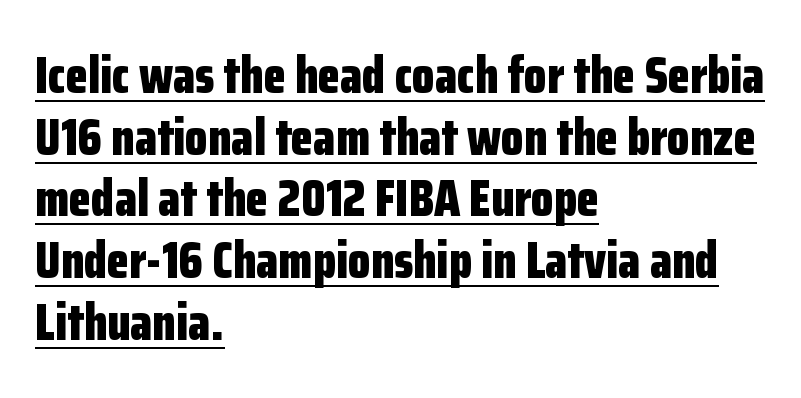
Q: Is the text bold? A: Yes.
Q: Is the text italic (slanted)? A: No, it is upright.
Q: Is the typeface a serif or a sans-serif typeface? A: Sans-serif.
Q: Is the text underlined? A: Yes.
Q: How is the paragraph aligned? A: Left-aligned.
Q: Is the spacing between letters normal or unusually wide? A: Normal.
Q: Width (condensed, normal, or wide)? A: Condensed.
Q: Stroke contrast? A: Low.
Q: x-height? A: Medium.
Q: Monospaced? A: No.
